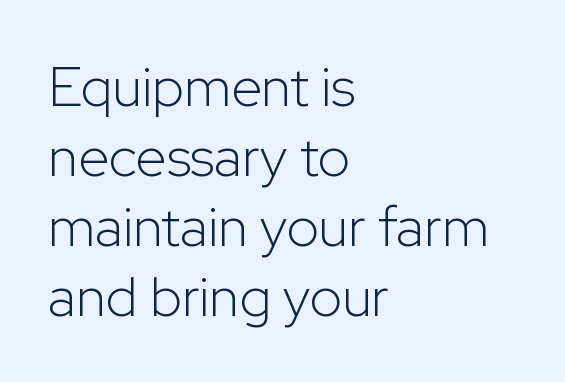
Q: Is the text bold? A: No.
Q: Is the text italic (slanted)? A: No, it is upright.
Q: Is the typeface a serif or a sans-serif typeface? A: Sans-serif.
Q: Is the text underlined? A: No.
Q: How is the paragraph aligned? A: Left-aligned.
Q: Is the spacing between letters normal or unusually wide? A: Normal.
Q: Is the spacing between lines tight, normal or loose? A: Normal.
Q: Width (condensed, normal, or wide)? A: Normal.
Q: Stroke contrast? A: Low.
Q: x-height? A: Medium.
Q: Monospaced? A: No.
